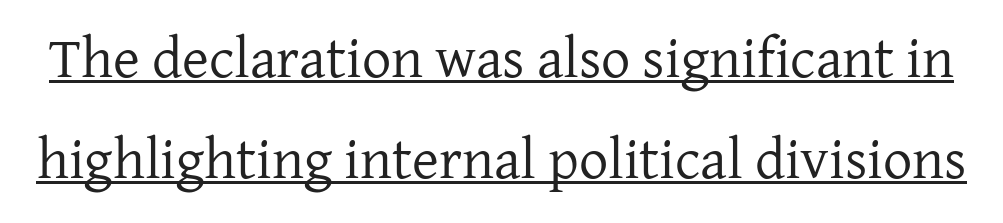
{"serif": "yes", "italic": "no", "bold": "no", "weight": "regular", "width": "normal", "stroke_contrast": "low", "x_height": "medium", "monospaced": "no", "underline": "yes", "line_spacing_ratio": 1.75, "letter_spacing": "normal", "letter_spacing_em": 0.0, "glyph_px": 58}
